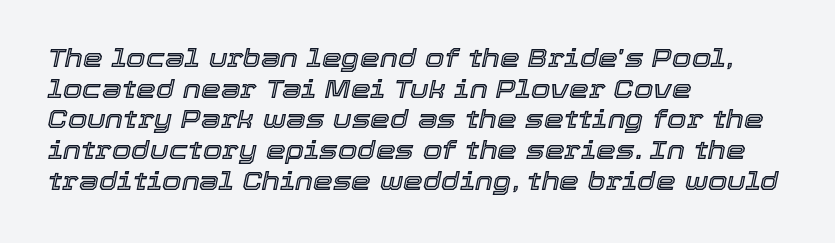
Casual observation: everything's shoved over to the left. Students, note that the glyphs here touch the page at normal intervals. Words float on clear page, feet unadorned. Yep, that's italic — everything's leaning.
